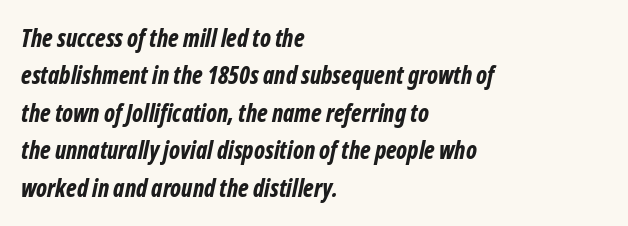
{"italic": "yes", "lean": "right", "slant_degrees": 12, "bold": "yes", "underline": "no", "align": "left", "line_spacing": "normal", "line_spacing_ratio": 1.56, "letter_spacing": "normal", "letter_spacing_em": 0.0, "glyph_px": 24}
